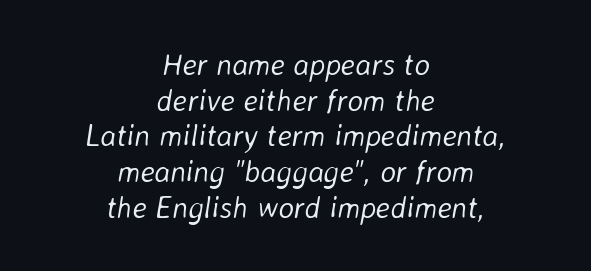
Words appear dense and cohesive because spacing is normal. This sample has the flowing, uneven cadence of proportional lettering. Does the lettering tilt? It does — this is italic. Is the block centered? Yes — each line is placed symmetrically about the middle. The passage shown is not underscored anywhere.
